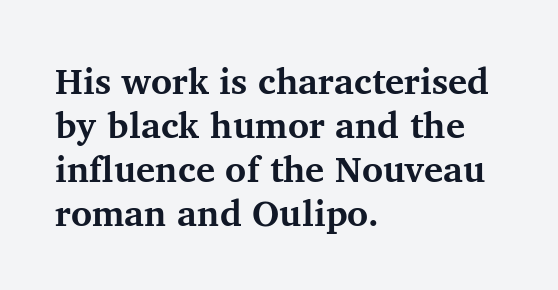
Q: Is the text bold? A: Yes.
Q: Is the text italic (slanted)? A: No, it is upright.
Q: Is the typeface a serif or a sans-serif typeface? A: Serif.
Q: Is the text underlined? A: No.
Q: How is the paragraph aligned? A: Left-aligned.
Q: Is the spacing between letters normal or unusually wide? A: Normal.
Q: Width (condensed, normal, or wide)? A: Normal.
Q: Stroke contrast? A: Medium.
Q: x-height? A: Medium.
Q: Monospaced? A: No.
